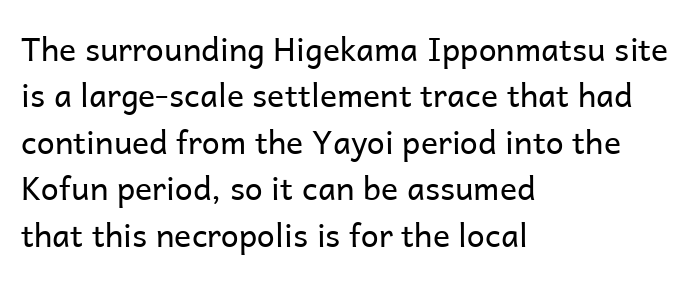
{"serif": "no", "italic": "no", "bold": "no", "weight": "regular", "width": "normal", "stroke_contrast": "low", "x_height": "medium", "monospaced": "no", "underline": "no", "align": "left", "line_spacing": "normal", "line_spacing_ratio": 1.45, "letter_spacing": "normal", "letter_spacing_em": 0.0, "glyph_px": 32}
